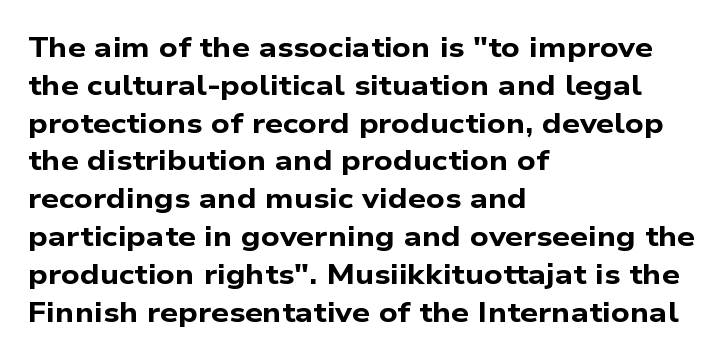
Vertical spacing — default. This sample is left-justified, so line endings fall wherever the words run out. This sample uses plain, unmodified letter spacing. Rule under the text: the space is simply empty. The rendering uses a bold face; every stroke is thick and dark.
